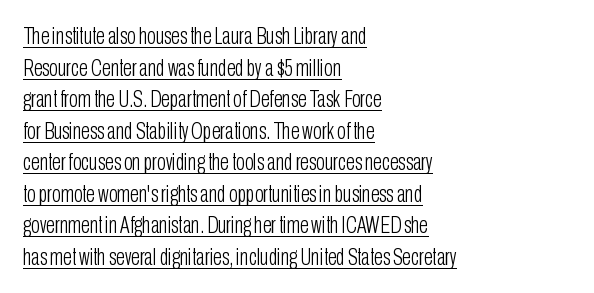
{"italic": "no", "bold": "no", "underline": "yes", "align": "left", "line_spacing": "normal", "line_spacing_ratio": 1.37, "letter_spacing": "normal", "letter_spacing_em": 0.0, "glyph_px": 23}
